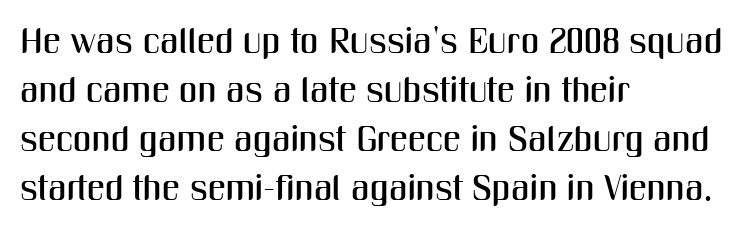
The rendering uses natural spacing where letterforms have individual widths. Look at the bottom of the vertical strokes: they stop flat, with no serifs. These lines keep a tight, regular rhythm from letter to letter. Italic? Not at all — the glyphs are vertical. The typesetter chose a ragged-right arrangement here.
